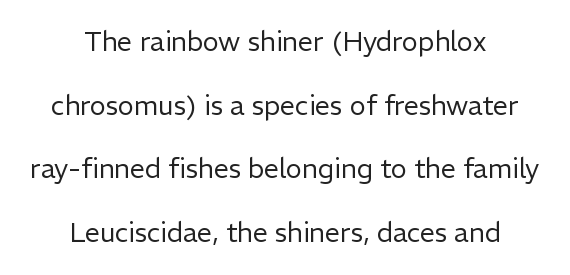
Q: Is the text bold? A: No.
Q: Is the text italic (slanted)? A: No, it is upright.
Q: Is the text underlined? A: No.
Q: How is the paragraph aligned? A: Centered.
Q: Is the spacing between letters normal or unusually wide? A: Normal.
Q: Is the spacing between lines tight, normal or loose? A: Loose.
